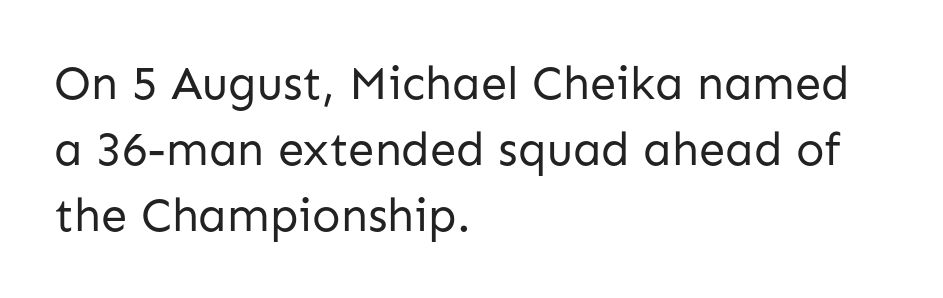
The image shows 47 px regular-weight sans-serif type, upright; set left-aligned, normal line spacing (1.4x), normal letter spacing, not underlined; low stroke contrast and a medium x-height.
